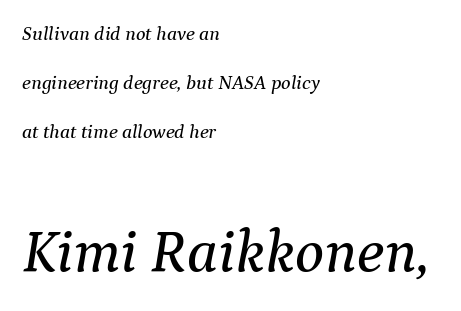
{"serif": "yes", "italic": "yes", "lean": "right", "slant_degrees": 9, "width": "normal", "stroke_contrast": "medium", "x_height": "medium", "monospaced": "no", "underline": "no", "align": "left", "line_spacing": "loose", "line_spacing_ratio": 2.46, "letter_spacing": "normal", "letter_spacing_em": 0.0, "larger_block": "second", "size_ratio": 3.05, "glyph_px": 61}
